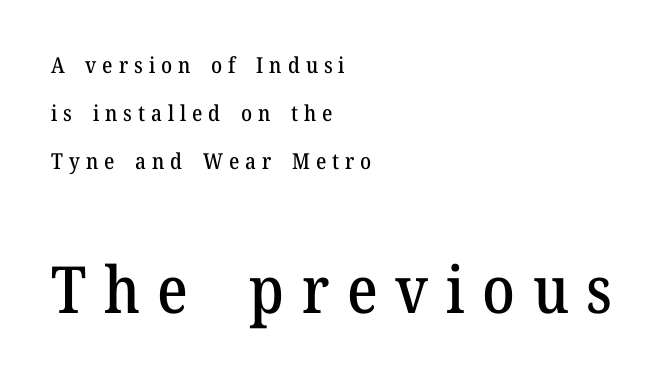
Q: Is the text italic (slanted)? A: No, it is upright.
Q: Is the typeface a serif or a sans-serif typeface? A: Serif.
Q: Is the text underlined? A: No.
Q: How is the paragraph aligned? A: Left-aligned.
Q: Is the spacing between letters normal or unusually wide? A: Unusually wide.
Q: Is the spacing between lines tight, normal or loose? A: Loose.
Q: Which block of text is set in a larger size, the first (top) or the second (bottom)? A: The second (bottom) one.
Q: Width (condensed, normal, or wide)? A: Normal.
Q: Stroke contrast? A: Medium.
Q: x-height? A: Medium.
Q: Monospaced? A: No.
